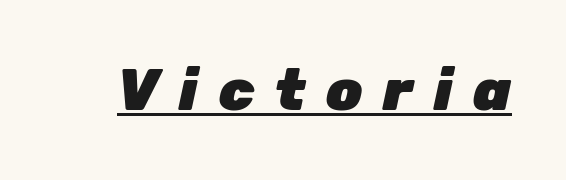
Q: Is the text bold? A: Yes.
Q: Is the text italic (slanted)? A: Yes, it leans right by about 12 degrees.
Q: Is the text underlined? A: Yes.
Q: Is the spacing between letters normal or unusually wide? A: Unusually wide.
Q: Width (condensed, normal, or wide)? A: Normal.
Q: Stroke contrast? A: Low.
Q: x-height? A: Medium.
Q: Monospaced? A: No.
